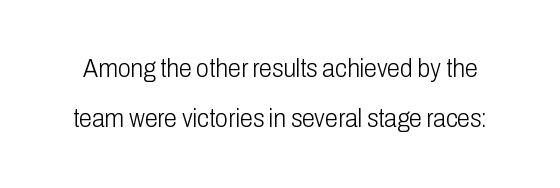
This reads as an unemphasized weight, regular at the heaviest. No italicization has been applied; the sample stays upright. The space beneath each line is pristine and unruled. Students, observe: this is what heavily led, spacious text looks like.
